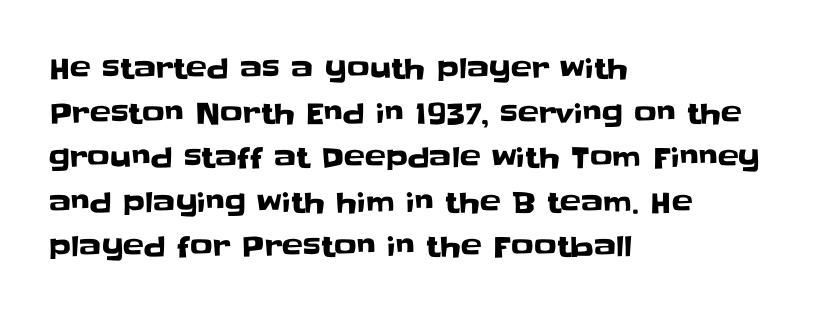
Caption: standard tracking, unaltered. If you measured baseline to baseline, you'd find a middling distance. The paragraph shown leans on its left margin. This rendering features lettering with no underline.
